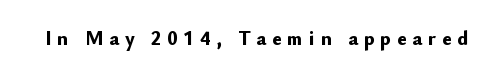
{"italic": "no", "bold": "yes", "underline": "no", "letter_spacing": "wide", "letter_spacing_em": 0.29, "glyph_px": 20}
